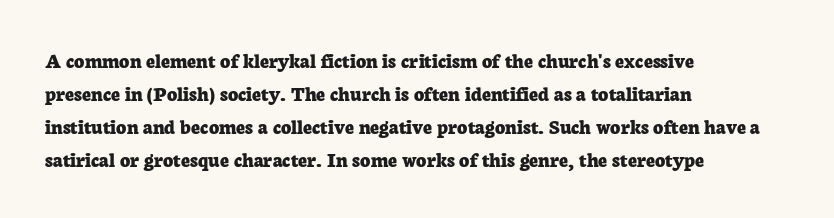
The image shows 22 px bold type, upright; set left-aligned, normal line spacing (1.5x), normal letter spacing, not underlined.
